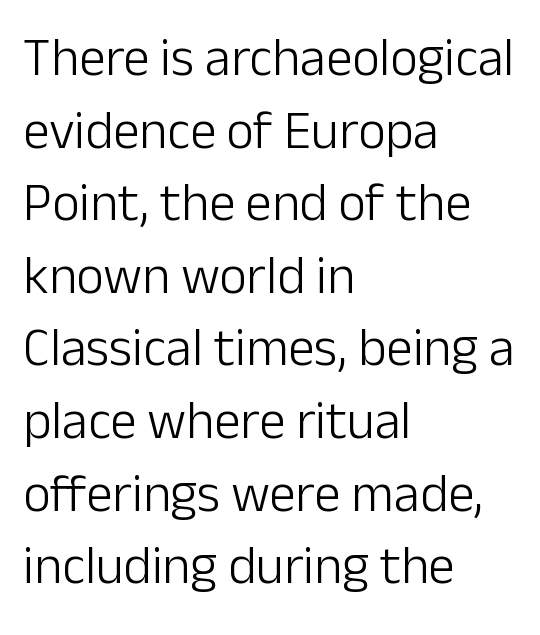
{"serif": "no", "italic": "no", "bold": "no", "weight": "light", "width": "normal", "stroke_contrast": "low", "x_height": "medium", "monospaced": "no", "underline": "no", "align": "left", "line_spacing": "normal", "line_spacing_ratio": 1.37, "letter_spacing": "normal", "letter_spacing_em": 0.0, "glyph_px": 53}
